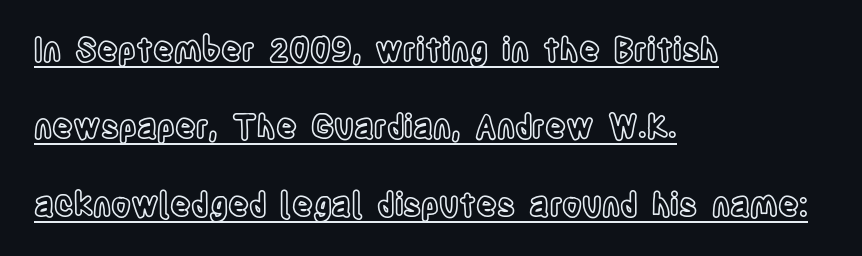
The image shows 32 px condensed type, upright; set left-aligned, loose line spacing (2.42x), normal letter spacing, underlined; a large x-height.
